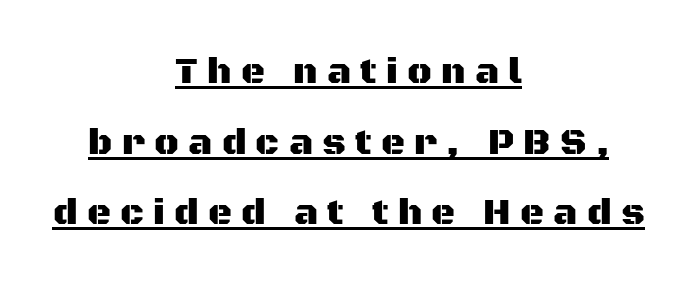
Q: Is the text italic (slanted)? A: No, it is upright.
Q: Is the typeface a serif or a sans-serif typeface? A: Sans-serif.
Q: Is the text underlined? A: Yes.
Q: How is the paragraph aligned? A: Centered.
Q: Is the spacing between letters normal or unusually wide? A: Unusually wide.
Q: Is the spacing between lines tight, normal or loose? A: Loose.
Q: Width (condensed, normal, or wide)? A: Normal.
Q: Stroke contrast? A: Medium.
Q: x-height? A: Large.
Q: Monospaced? A: No.
